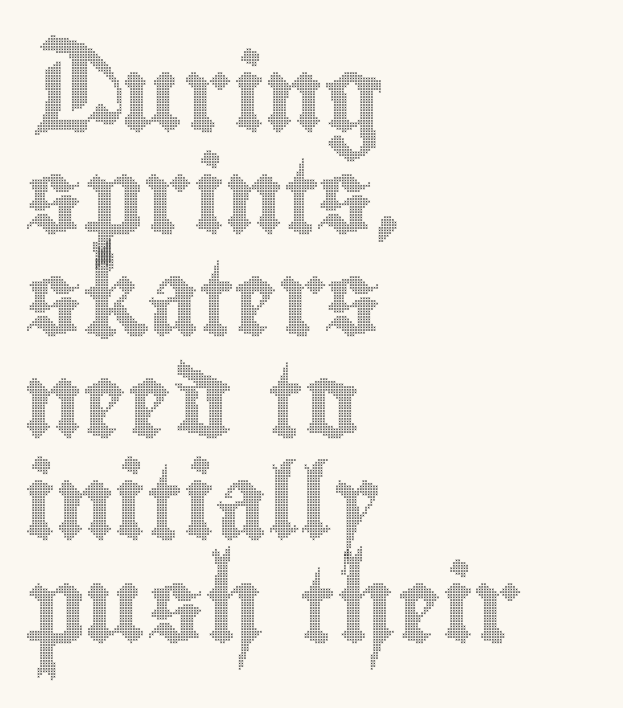
Proportional: the letters do not fall into vertical columns. Posture: vertical. The string is rendered with underlining switched off. In CSS terms this would be text-align: left. Short note: letters normally spaced.
